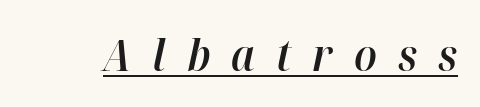
{"italic": "yes", "lean": "right", "slant_degrees": 12, "bold": "semi", "weight": "semibold", "width": "normal", "stroke_contrast": "high", "x_height": "medium", "monospaced": "no", "underline": "yes", "letter_spacing": "wide", "letter_spacing_em": 0.48, "glyph_px": 44}
